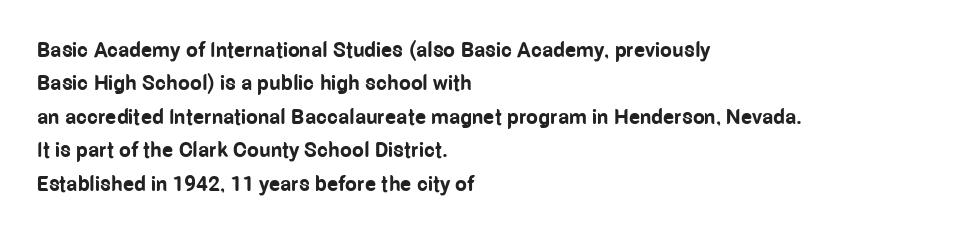
Q: Is the text bold? A: Yes.
Q: Is the text italic (slanted)? A: No, it is upright.
Q: Is the text underlined? A: No.
Q: How is the paragraph aligned? A: Left-aligned.
Q: Is the spacing between letters normal or unusually wide? A: Normal.
Q: Is the spacing between lines tight, normal or loose? A: Normal.
